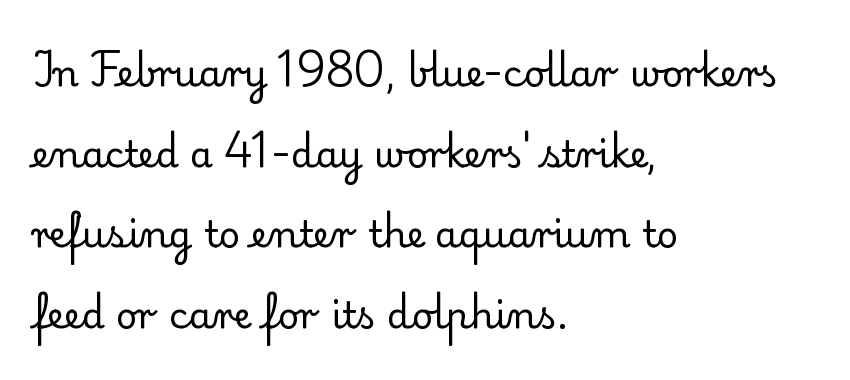
{"serif": "yes", "italic": "no", "bold": "no", "weight": "regular", "width": "normal", "stroke_contrast": "low", "x_height": "small", "monospaced": "no", "underline": "no", "align": "left", "line_spacing": "loose", "line_spacing_ratio": 2.18, "letter_spacing": "normal", "letter_spacing_em": 0.0, "glyph_px": 37}
